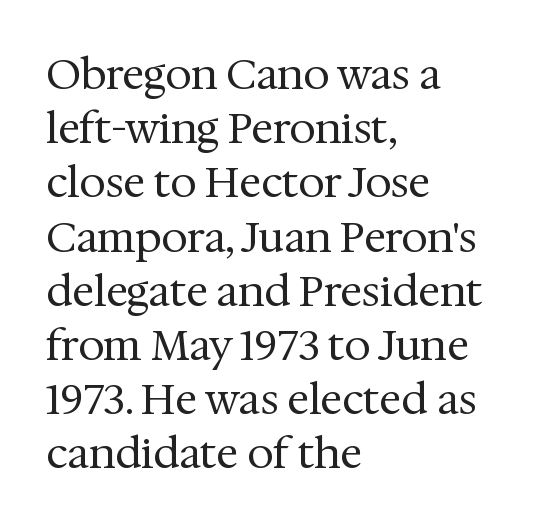
The image shows 42 px regular-weight serif type, upright; set left-aligned, normal line spacing (1.29x), normal letter spacing, not underlined; medium stroke contrast and a medium x-height.
